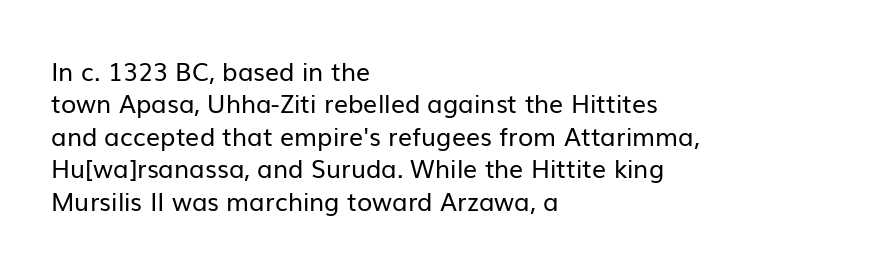
The words here are not underlined. Whoever set this chose a conventional vertical rhythm. Honestly, the letter spacing is just normal — you wouldn't notice it. Tall strokes in this sample are plumb rather than angled. Compared with a centered layout, this one pins lines to the left instead. The weight tops out at a normal text grade.
